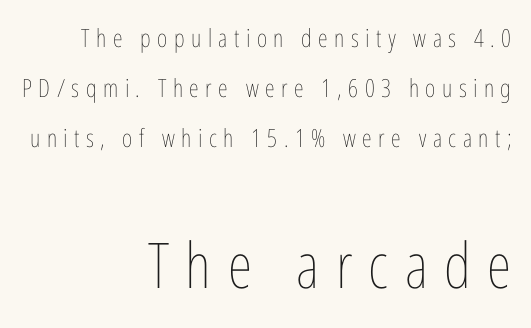
{"italic": "no", "bold": "no", "weight": "thin", "width": "condensed", "stroke_contrast": "low", "x_height": "medium", "monospaced": "no", "underline": "no", "align": "right", "line_spacing": "loose", "line_spacing_ratio": 2.0, "letter_spacing": "wide", "letter_spacing_em": 0.26, "larger_block": "second", "size_ratio": 2.52, "glyph_px": 63}
